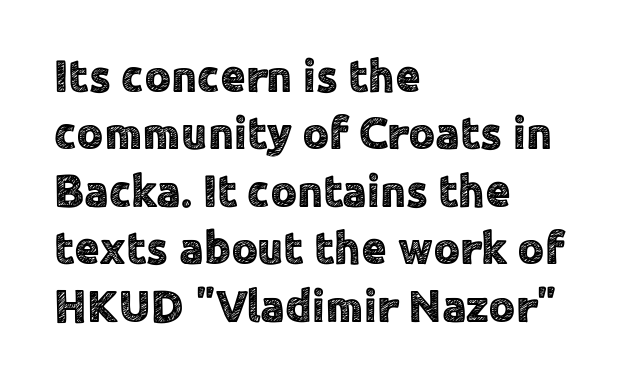
{"serif": "no", "italic": "no", "width": "normal", "x_height": "medium", "monospaced": "no", "underline": "no", "align": "left", "line_spacing": "normal", "line_spacing_ratio": 1.25, "letter_spacing": "normal", "letter_spacing_em": 0.0, "glyph_px": 46}
